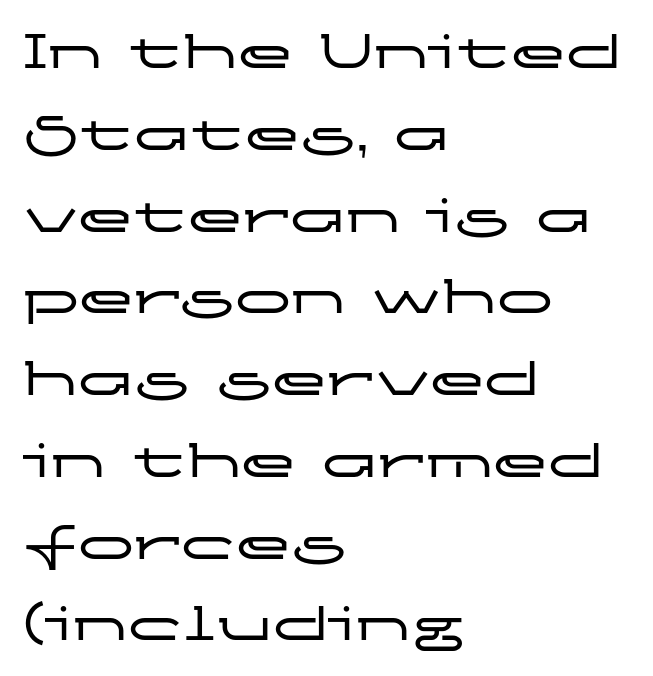
{"serif": "no", "italic": "no", "width": "wide", "stroke_contrast": "low", "x_height": "medium", "monospaced": "no", "underline": "no", "align": "left", "line_spacing": "normal", "line_spacing_ratio": 1.46, "letter_spacing": "normal", "letter_spacing_em": 0.0, "glyph_px": 56}
